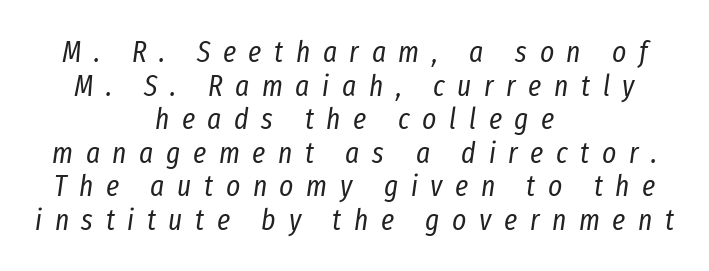
The type is letterspaced generously, with wide tracking. Is this a heavy cut? Hardly; it is regular or lighter. Notice how descenders almost collide with the ascenders below — that's tight leading. The passage is arranged like a title page — every line centered.
